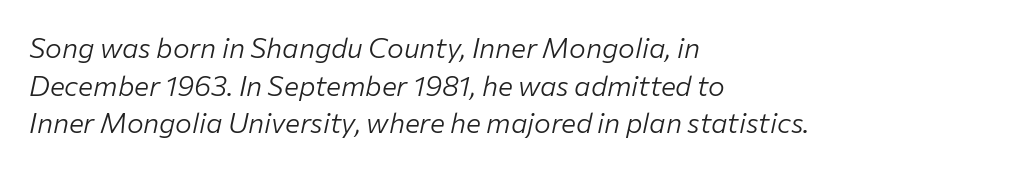
These lines are set flush left with a ragged right edge. Honestly, there is no underline to notice here at all. You could not count columns in this text — the font is proportionally spaced. Caption: standard tracking, unaltered. Weight: in the light-to-regular range.
